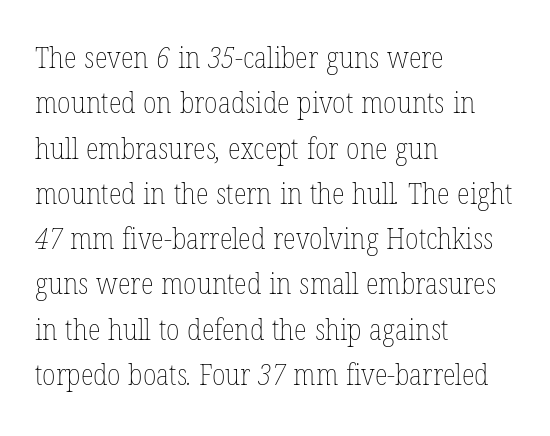
{"bold": "no", "weight": "thin", "width": "condensed", "stroke_contrast": "low", "x_height": "medium", "monospaced": "no", "underline": "no", "align": "left", "line_spacing": "normal", "line_spacing_ratio": 1.51, "letter_spacing": "normal", "letter_spacing_em": 0.0, "glyph_px": 30}
